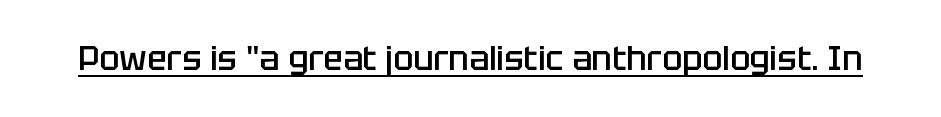
{"serif": "no", "italic": "no", "bold": "semi", "weight": "semibold", "width": "normal", "stroke_contrast": "low", "x_height": "large", "monospaced": "no", "underline": "yes", "letter_spacing": "normal", "letter_spacing_em": 0.0, "glyph_px": 33}
